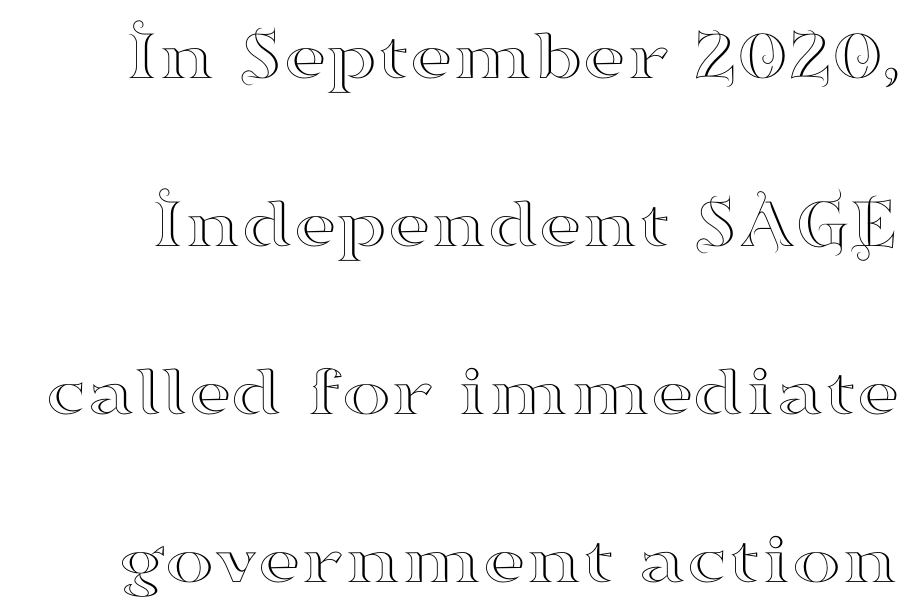
{"serif": "yes", "italic": "no", "width": "wide", "stroke_contrast": "high", "x_height": "small", "monospaced": "no", "underline": "no", "line_spacing": "loose", "line_spacing_ratio": 2.27, "letter_spacing": "normal", "letter_spacing_em": 0.0, "glyph_px": 74}
